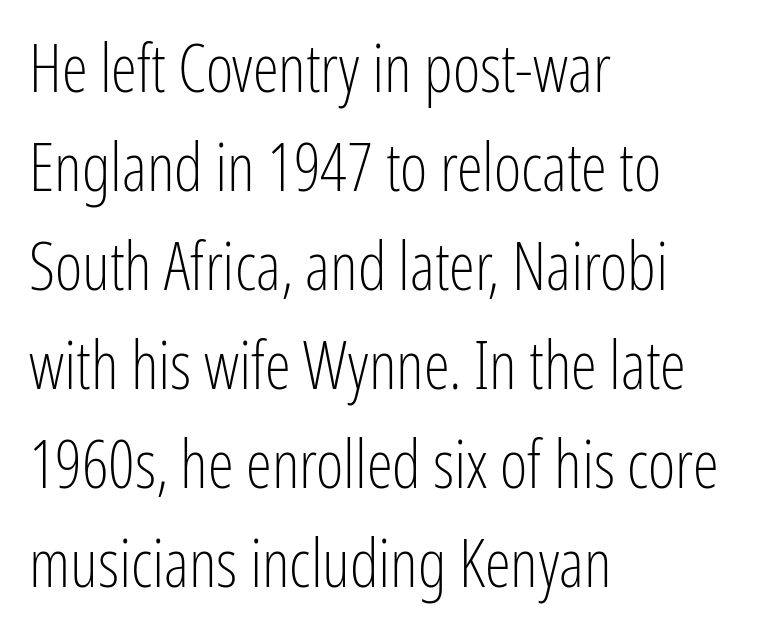
Q: Is the text bold? A: No.
Q: Is the text italic (slanted)? A: No, it is upright.
Q: Is the typeface a serif or a sans-serif typeface? A: Sans-serif.
Q: Is the text underlined? A: No.
Q: How is the paragraph aligned? A: Left-aligned.
Q: Is the spacing between letters normal or unusually wide? A: Normal.
Q: Is the spacing between lines tight, normal or loose? A: Normal.
Q: Width (condensed, normal, or wide)? A: Condensed.
Q: Stroke contrast? A: Low.
Q: x-height? A: Medium.
Q: Monospaced? A: No.
